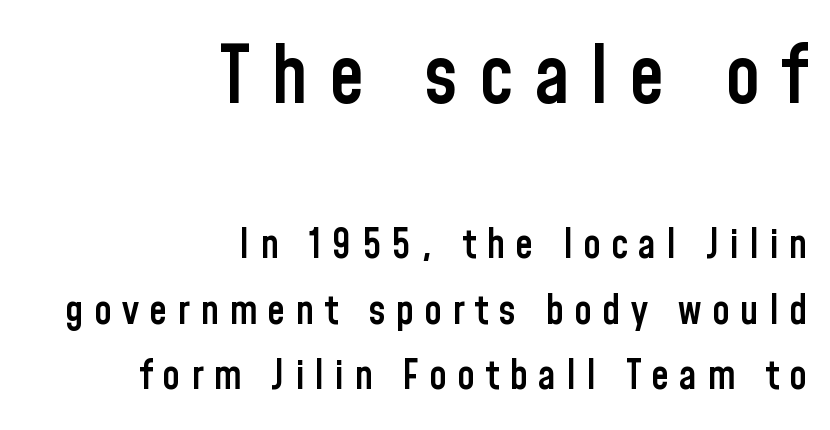
{"serif": "no", "italic": "no", "bold": "semi", "weight": "semibold", "width": "condensed", "stroke_contrast": "low", "x_height": "medium", "monospaced": "no", "underline": "no", "align": "right", "line_spacing": "normal", "line_spacing_ratio": 1.64, "letter_spacing": "wide", "letter_spacing_em": 0.26, "larger_block": "first", "size_ratio": 2.0, "glyph_px": 80}
